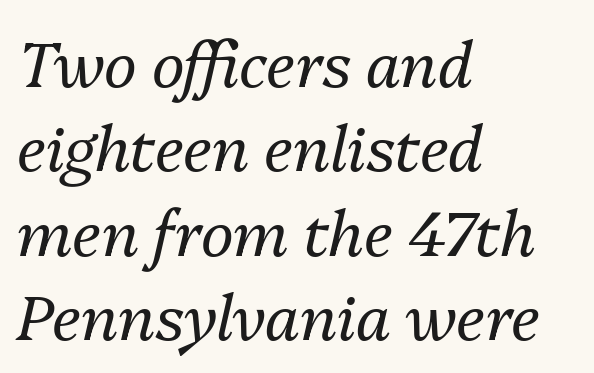
Ink coverage per letter is moderate at most. Nobody drew a line under any word here. The setting favours the left margin, as ordinary paragraphs usually do. Reading down the column, the eye jumps a familiar distance to each next line. Spacing verdict: proportional, widths tailored to each character. Observe the ordinary spacing: letters are neighbours, not strangers.
